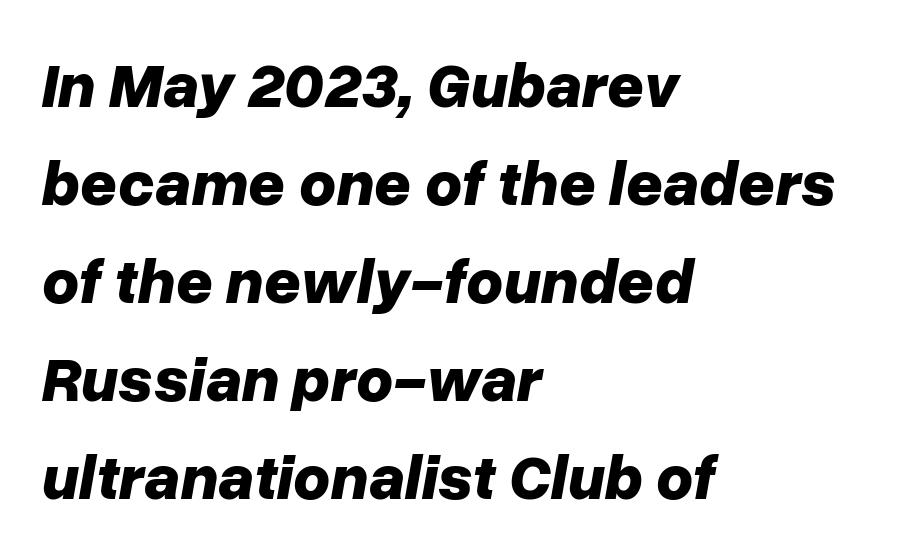
{"italic": "yes", "lean": "right", "slant_degrees": 10, "bold": "yes", "weight": "bold", "width": "normal", "stroke_contrast": "low", "x_height": "medium", "monospaced": "no", "underline": "no", "align": "left", "line_spacing": "normal", "line_spacing_ratio": 1.53, "letter_spacing": "normal", "letter_spacing_em": 0.0, "glyph_px": 64}
